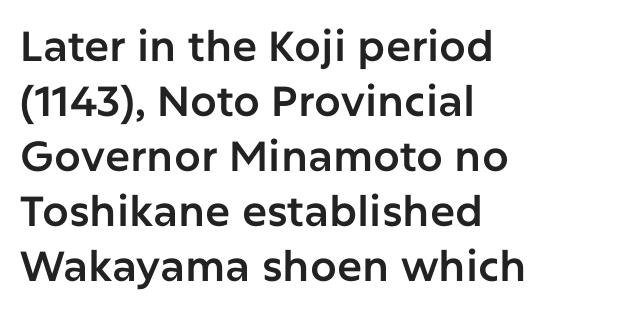
The image shows 42 px sans-serif type, upright; set left-aligned, normal line spacing (1.31x), normal letter spacing, not underlined; low stroke contrast and a medium x-height.
